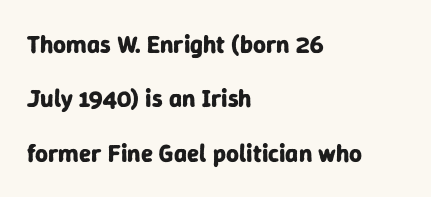
The image shows 25 px bold type, upright; set left-aligned, loose line spacing (2.18x), normal letter spacing, not underlined.
